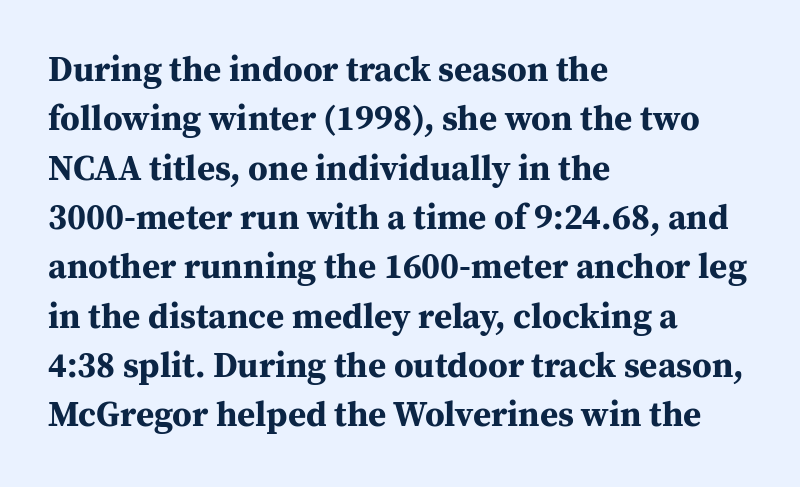
The image shows 35 px bold serif type, upright; set left-aligned, normal line spacing (1.41x), normal letter spacing, not underlined; medium stroke contrast and a medium x-height.
